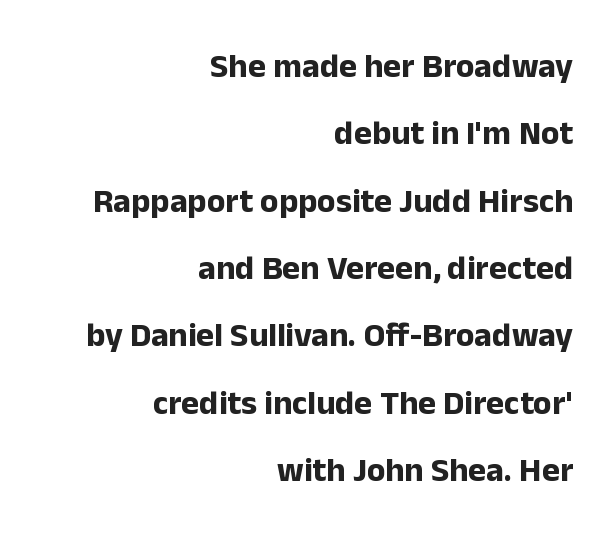
Q: Is the text bold? A: Yes.
Q: Is the text italic (slanted)? A: No, it is upright.
Q: Is the typeface a serif or a sans-serif typeface? A: Sans-serif.
Q: Is the text underlined? A: No.
Q: How is the paragraph aligned? A: Right-aligned.
Q: Is the spacing between letters normal or unusually wide? A: Normal.
Q: Is the spacing between lines tight, normal or loose? A: Loose.
Q: Width (condensed, normal, or wide)? A: Normal.
Q: Stroke contrast? A: Low.
Q: x-height? A: Medium.
Q: Monospaced? A: No.
